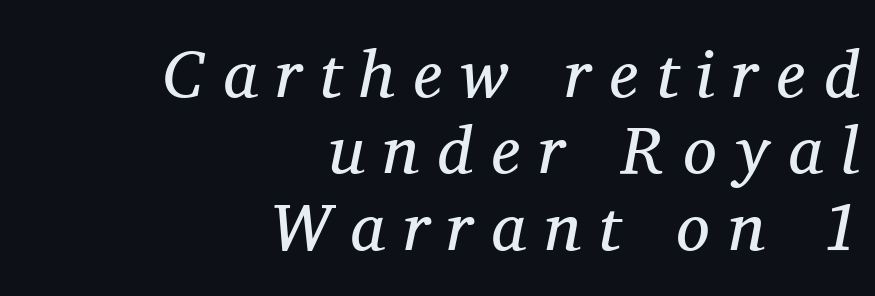
The image shows 67 px regular-weight serif type, italic (leaning right); set right-aligned, tight line spacing (1.14x), unusually wide letter spacing (+0.28 em), not underlined; medium stroke contrast and a medium x-height.
